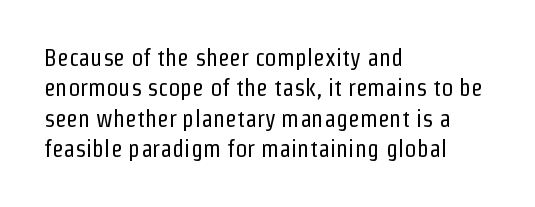
Q: Is the text bold? A: No.
Q: Is the text italic (slanted)? A: No, it is upright.
Q: Is the text underlined? A: No.
Q: How is the paragraph aligned? A: Left-aligned.
Q: Is the spacing between letters normal or unusually wide? A: Normal.
Q: Is the spacing between lines tight, normal or loose? A: Normal.
